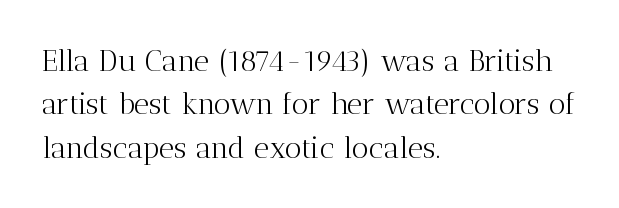
Q: Is the text bold? A: No.
Q: Is the text italic (slanted)? A: No, it is upright.
Q: Is the typeface a serif or a sans-serif typeface? A: Serif.
Q: Is the text underlined? A: No.
Q: How is the paragraph aligned? A: Left-aligned.
Q: Is the spacing between letters normal or unusually wide? A: Normal.
Q: Is the spacing between lines tight, normal or loose? A: Normal.
Q: Width (condensed, normal, or wide)? A: Normal.
Q: Stroke contrast? A: Medium.
Q: x-height? A: Medium.
Q: Monospaced? A: No.
